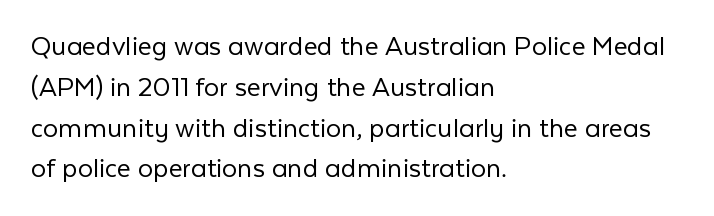
The baseline area is clear. Quick note: interline space is typical. This is roman type, the default non-slanted kind. The lines in this sample share a left origin and differ only in where they stop. Each letter keeps its own natural width here, so spacing adapts to shape.
